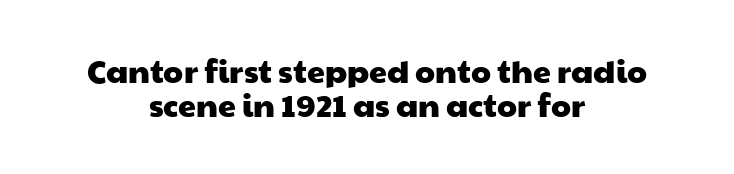
Q: Is the typeface a serif or a sans-serif typeface? A: Sans-serif.
Q: Is the text underlined? A: No.
Q: How is the paragraph aligned? A: Centered.
Q: Is the spacing between letters normal or unusually wide? A: Normal.
Q: Is the spacing between lines tight, normal or loose? A: Tight.
Q: Width (condensed, normal, or wide)? A: Wide.
Q: Stroke contrast? A: Low.
Q: x-height? A: Medium.
Q: Monospaced? A: No.
